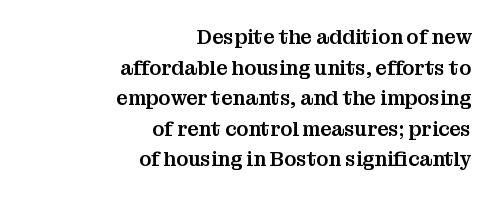
{"italic": "no", "underline": "no", "align": "right", "line_spacing": "normal", "line_spacing_ratio": 1.53, "letter_spacing": "normal", "letter_spacing_em": 0.0, "glyph_px": 20}
